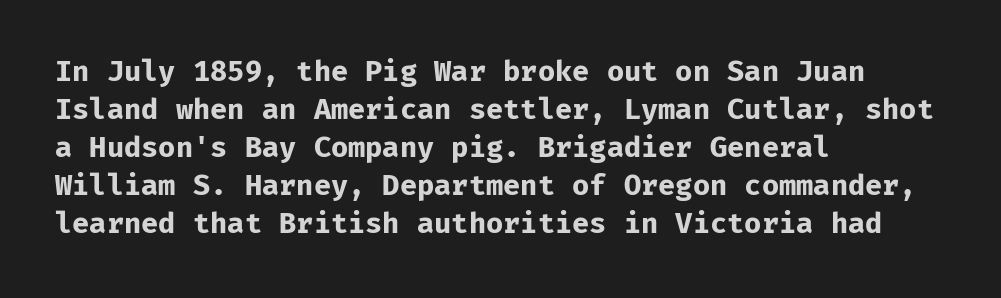
Q: Is the text bold? A: Yes.
Q: Is the text italic (slanted)? A: No, it is upright.
Q: Is the typeface a serif or a sans-serif typeface? A: Sans-serif.
Q: Is the text underlined? A: No.
Q: How is the paragraph aligned? A: Left-aligned.
Q: Is the spacing between letters normal or unusually wide? A: Normal.
Q: Is the spacing between lines tight, normal or loose? A: Normal.
Q: Width (condensed, normal, or wide)? A: Normal.
Q: Stroke contrast? A: Low.
Q: x-height? A: Medium.
